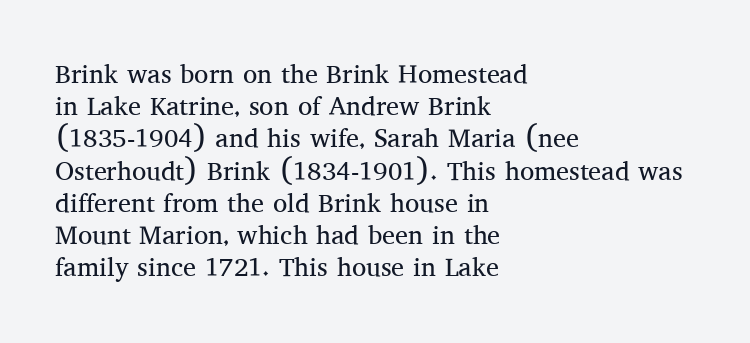
Q: Is the text bold? A: No.
Q: Is the text italic (slanted)? A: No, it is upright.
Q: Is the text underlined? A: No.
Q: How is the paragraph aligned? A: Left-aligned.
Q: Is the spacing between letters normal or unusually wide? A: Normal.
